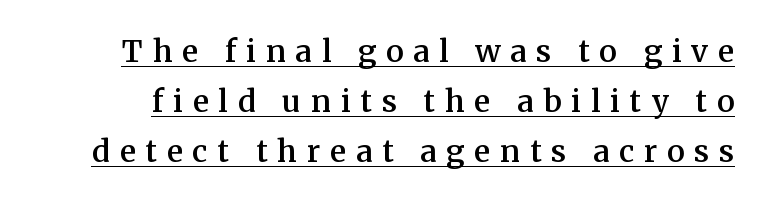
Q: Is the text bold? A: Semi-bold.
Q: Is the text italic (slanted)? A: No, it is upright.
Q: Is the typeface a serif or a sans-serif typeface? A: Serif.
Q: Is the text underlined? A: Yes.
Q: Is the spacing between letters normal or unusually wide? A: Unusually wide.
Q: Is the spacing between lines tight, normal or loose? A: Normal.
Q: Width (condensed, normal, or wide)? A: Normal.
Q: Stroke contrast? A: Medium.
Q: x-height? A: Medium.
Q: Monospaced? A: No.
